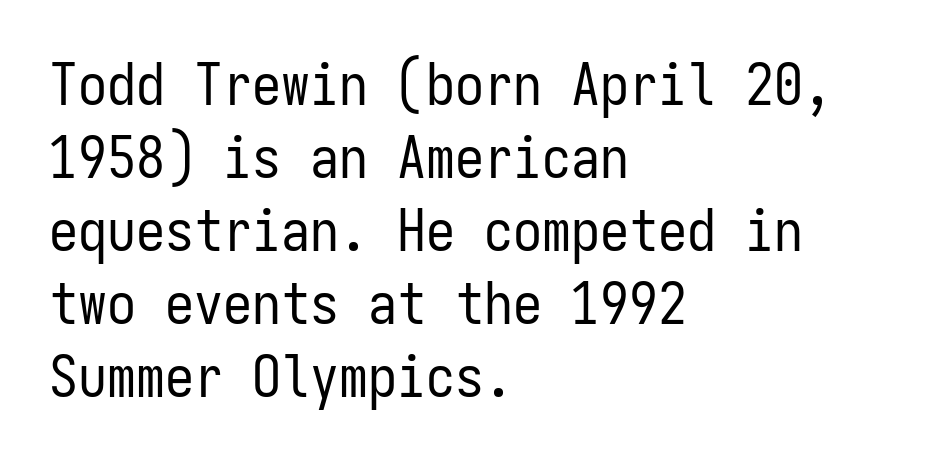
The passage shown is typed in a monospace face where columns stay perfectly aligned. Does the copy run flush right? No — it runs flush left. This is sans-serif lettering, the kind often seen on screens and signage. Each row of text sits above clean, open space. A normal amount of white space separates one row of letters from the next. The specimen reads as upright at a glance.
